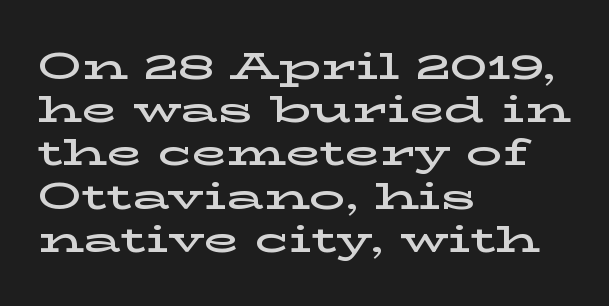
The image shows 36 px wide serif type, upright; set left-aligned, line spacing 1.2x, normal letter spacing, not underlined; low stroke contrast and a medium x-height.
